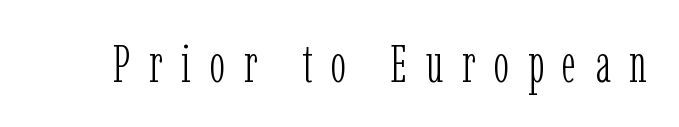
{"serif": "yes", "italic": "no", "bold": "no", "weight": "light", "width": "condensed", "stroke_contrast": "low", "x_height": "medium", "monospaced": "no", "underline": "no", "letter_spacing": "wide", "letter_spacing_em": 0.36, "glyph_px": 52}
